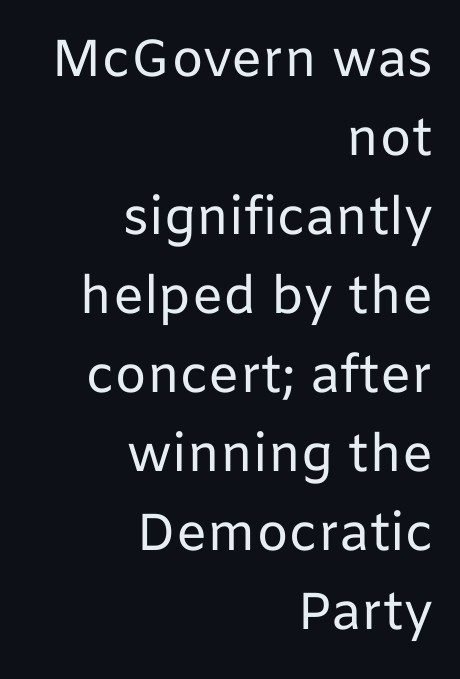
The gaps between neighbouring characters are ordinary and unremarkable. The rendering uses natural spacing where letterforms have individual widths. The space between consecutive lines is moderate. Letters have the restrained weight of plain body copy at most.
